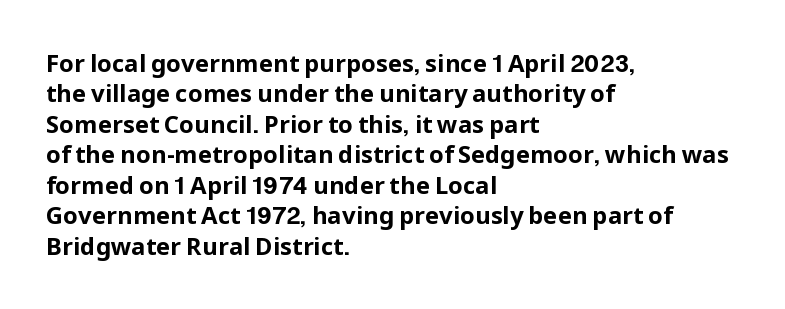
The glyphs are unaccompanied by any horizontal stroke below them. The leading is moderate, giving the passage an even texture. Left-aligned paragraph, ragged on the right. A full-strength bold gives these letters their thick strokes. This sample uses an upright cut, with every glyph sitting square on the baseline.
